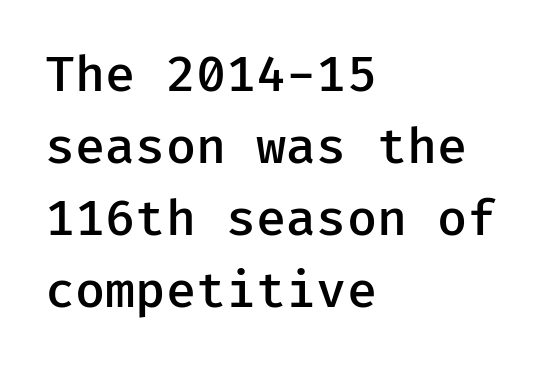
{"serif": "no", "italic": "no", "bold": "semi", "weight": "semibold", "width": "normal", "stroke_contrast": "low", "x_height": "medium", "underline": "no", "align": "left", "line_spacing": "normal", "line_spacing_ratio": 1.47, "letter_spacing": "normal", "letter_spacing_em": 0.0, "glyph_px": 49}
